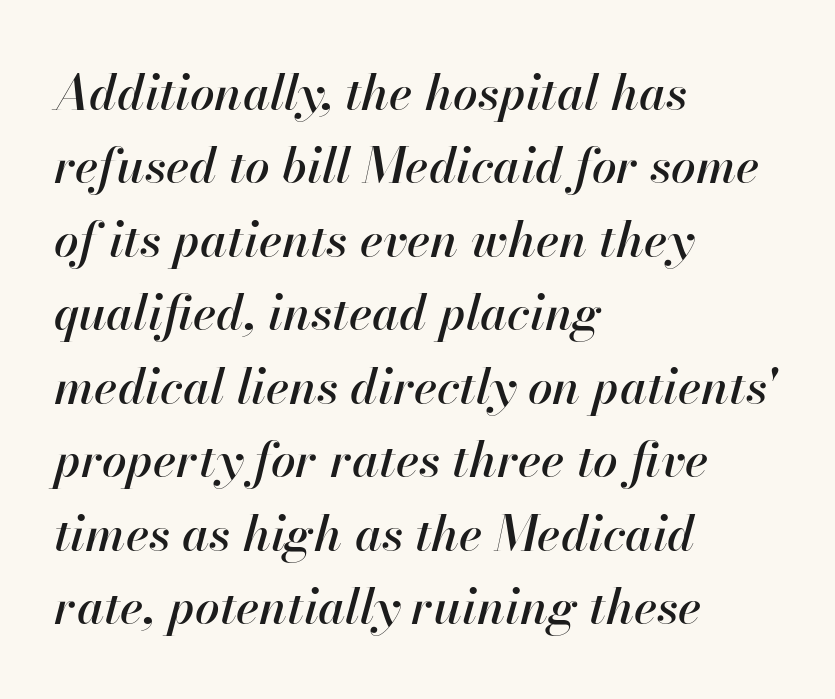
A typesetter would call this proportional, since set widths differ per character. Evenly set lines give the paragraph a standard silhouette. Letters rest on an invisible, unmarked baseline. Observe the lean: these are italic letterforms. Does the copy run flush right? No — it runs flush left. Caption: standard tracking, unaltered.
